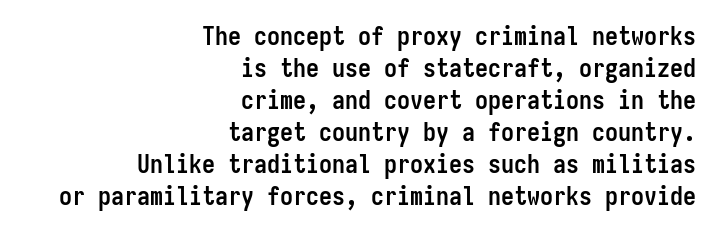
Nobody touched the tracking dial on this one. On the weight axis this lands at bold, roughly 700. The string is rendered with underlining switched off. Line endings align vertically; line beginnings do not. The letters stand straight up with perfectly vertical stems.
